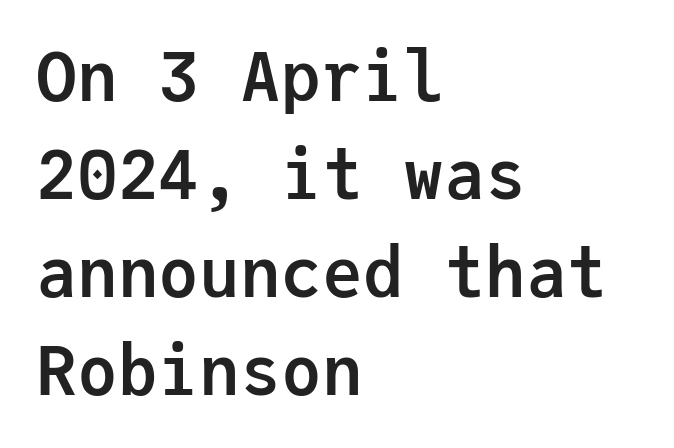
Q: Is the text bold? A: Yes.
Q: Is the text italic (slanted)? A: No, it is upright.
Q: Is the typeface a serif or a sans-serif typeface? A: Sans-serif.
Q: Is the text underlined? A: No.
Q: How is the paragraph aligned? A: Left-aligned.
Q: Is the spacing between letters normal or unusually wide? A: Normal.
Q: Is the spacing between lines tight, normal or loose? A: Normal.
Q: Width (condensed, normal, or wide)? A: Normal.
Q: Stroke contrast? A: Low.
Q: x-height? A: Medium.
Q: Monospaced? A: Yes.
